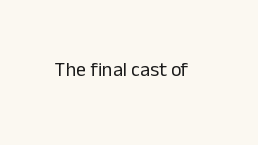
{"italic": "no", "bold": "no", "underline": "no", "letter_spacing": "normal", "letter_spacing_em": 0.0, "glyph_px": 20}
